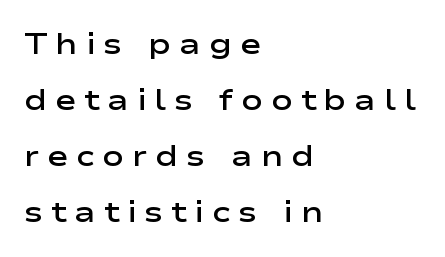
Q: Is the text bold? A: Semi-bold.
Q: Is the text italic (slanted)? A: No, it is upright.
Q: Is the typeface a serif or a sans-serif typeface? A: Sans-serif.
Q: Is the text underlined? A: No.
Q: How is the paragraph aligned? A: Left-aligned.
Q: Is the spacing between letters normal or unusually wide? A: Unusually wide.
Q: Is the spacing between lines tight, normal or loose? A: Loose.
Q: Width (condensed, normal, or wide)? A: Wide.
Q: Stroke contrast? A: Low.
Q: x-height? A: Medium.
Q: Monospaced? A: No.
